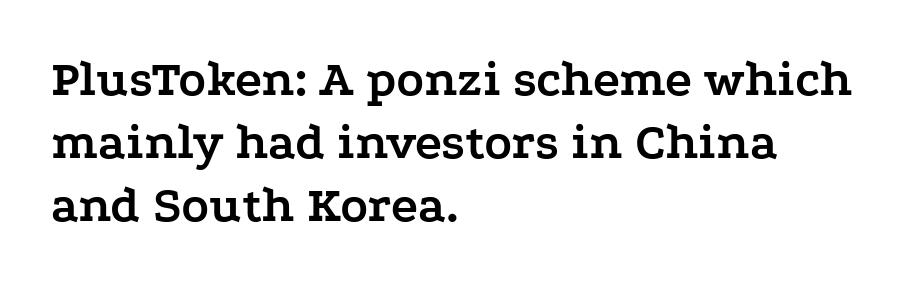
{"serif": "yes", "italic": "no", "bold": "yes", "weight": "semibold", "width": "wide", "stroke_contrast": "low", "x_height": "medium", "monospaced": "no", "underline": "no", "align": "left", "line_spacing_ratio": 1.24, "letter_spacing": "normal", "letter_spacing_em": 0.0, "glyph_px": 51}
